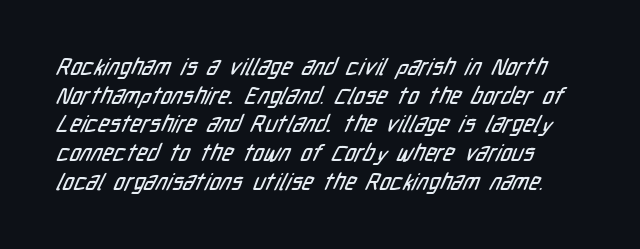
Q: Is the text underlined? A: No.
Q: Is the spacing between letters normal or unusually wide? A: Normal.
Q: Is the spacing between lines tight, normal or loose? A: Normal.
